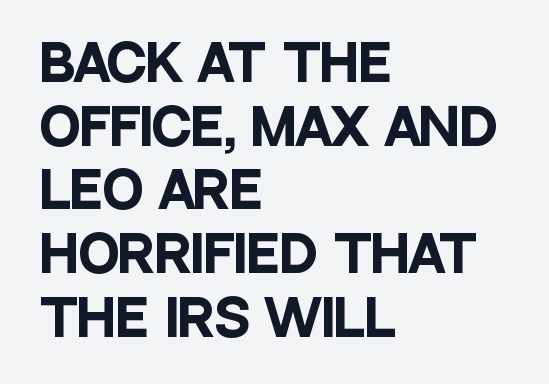
You can tell it's not italic because the verticals are truly vertical. Typeset ragged right — the left edge is the straight one. Spacing verdict: proportional, widths tailored to each character. Compared with typical body copy, the letter spacing here is the same. Students, observe: this is what conventionally led text looks like. The passage shown is not underscored anywhere.
